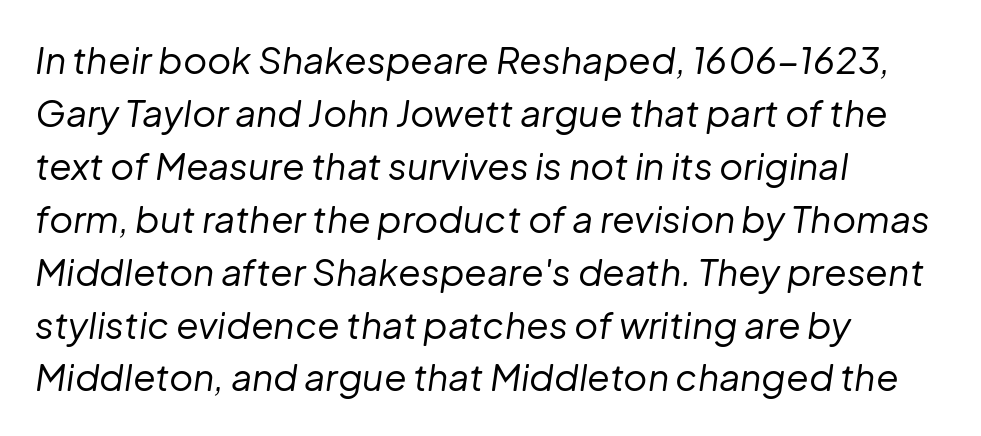
{"italic": "yes", "lean": "right", "slant_degrees": 8, "bold": "no", "weight": "regular", "width": "normal", "stroke_contrast": "low", "x_height": "medium", "monospaced": "no", "underline": "no", "align": "left", "line_spacing": "normal", "line_spacing_ratio": 1.43, "letter_spacing": "normal", "letter_spacing_em": 0.0, "glyph_px": 37}
